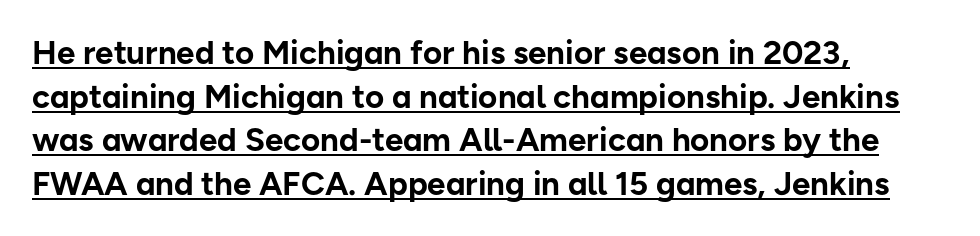
Q: Is the text bold? A: Yes.
Q: Is the text italic (slanted)? A: No, it is upright.
Q: Is the typeface a serif or a sans-serif typeface? A: Sans-serif.
Q: Is the text underlined? A: Yes.
Q: How is the paragraph aligned? A: Left-aligned.
Q: Is the spacing between letters normal or unusually wide? A: Normal.
Q: Is the spacing between lines tight, normal or loose? A: Normal.
Q: Width (condensed, normal, or wide)? A: Normal.
Q: Stroke contrast? A: Low.
Q: x-height? A: Medium.
Q: Monospaced? A: No.
